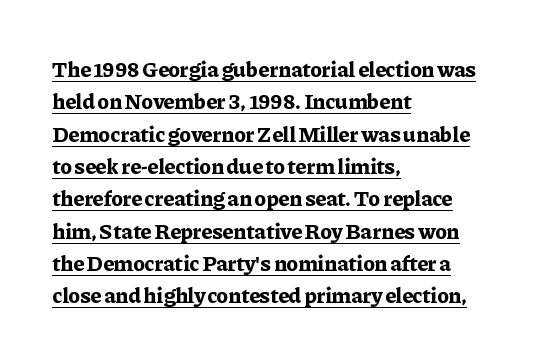
The image shows 22 px bold type, upright; set left-aligned, normal line spacing (1.47x), normal letter spacing, underlined.
